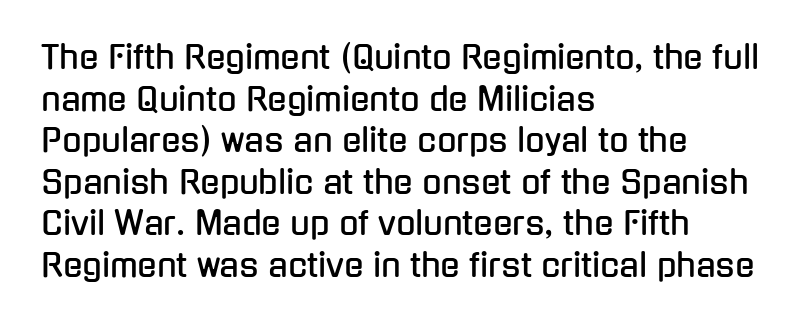
{"serif": "no", "italic": "no", "width": "condensed", "stroke_contrast": "low", "x_height": "medium", "monospaced": "no", "underline": "no", "align": "left", "line_spacing": "normal", "line_spacing_ratio": 1.3, "letter_spacing": "normal", "letter_spacing_em": 0.0, "glyph_px": 32}
